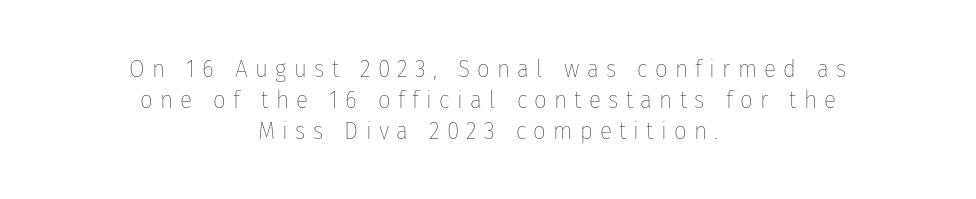
Q: Is the text bold? A: No.
Q: Is the text italic (slanted)? A: No, it is upright.
Q: Is the text underlined? A: No.
Q: How is the paragraph aligned? A: Centered.
Q: Is the spacing between letters normal or unusually wide? A: Unusually wide.
